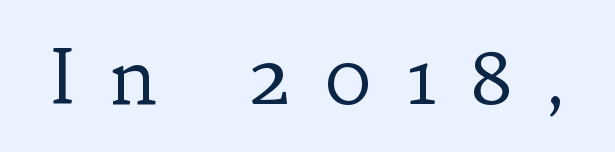
Unmarked baselines from the first word to the last. Look at the tracking — it's clearly loosened, letters drifting apart. Think of a printed novel: that variable character pitch is what you see here. These lines are composed in type with serifs. Letters have the restrained weight of plain body copy at most. A roman cut, with each character standing at attention.
